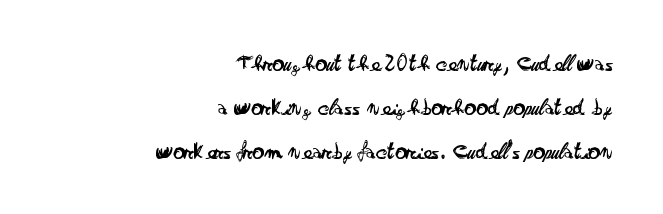
{"italic": "no", "bold": "no", "underline": "no", "align": "right", "line_spacing_ratio": 1.83, "letter_spacing": "normal", "letter_spacing_em": 0.0, "glyph_px": 24}
